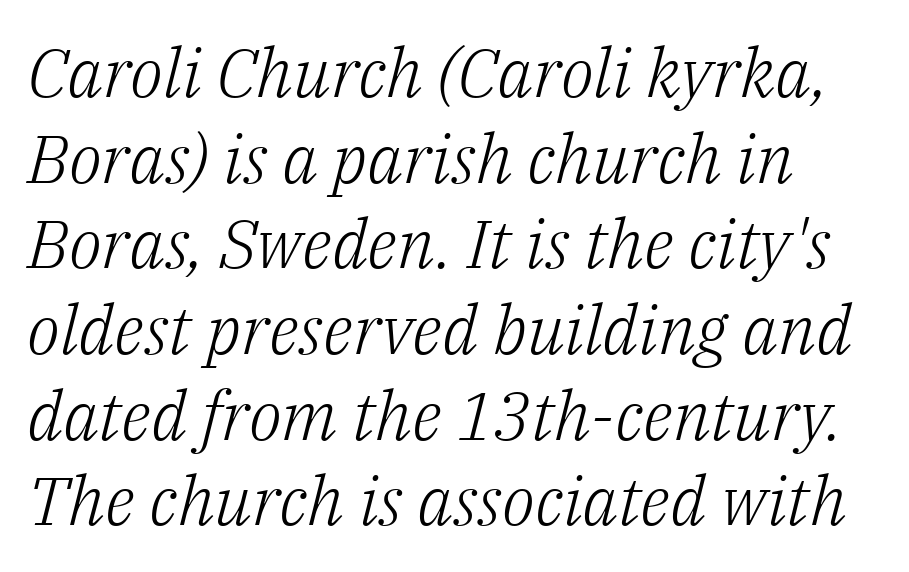
The image shows 68 px light serif type, italic (leaning right); set left-aligned, normal line spacing (1.26x), normal letter spacing, not underlined; low stroke contrast and a medium x-height.
